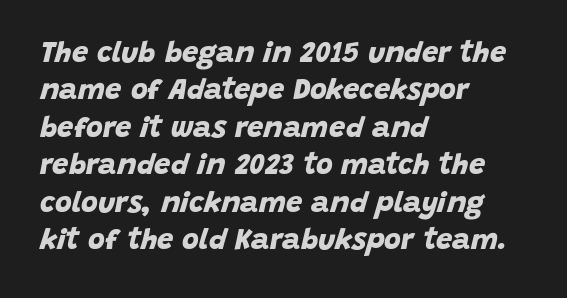
Each line starts at the same left margin while the right side varies. Horizontal bands of white between lines are of average thickness. Decoration check: the copy has no underline. What weight is shown? A full bold with thick strokes.
